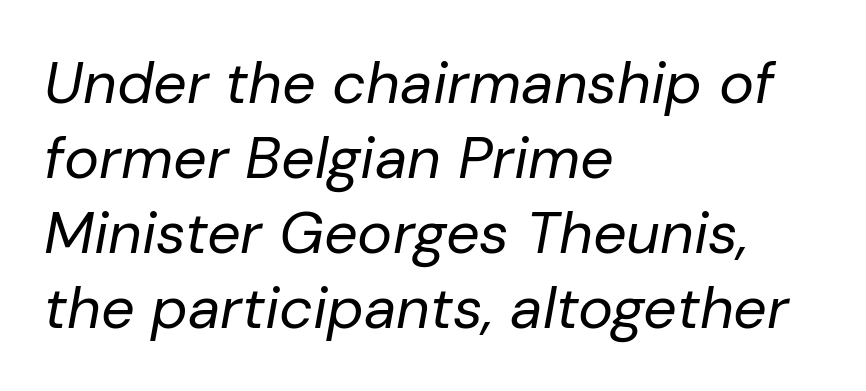
The rendering applies a slant to the glyphs. The face used here is rendered with its standard letterfit. Vertical spacing — default. Notice how the passage keeps a crisp vertical edge on the left only.
